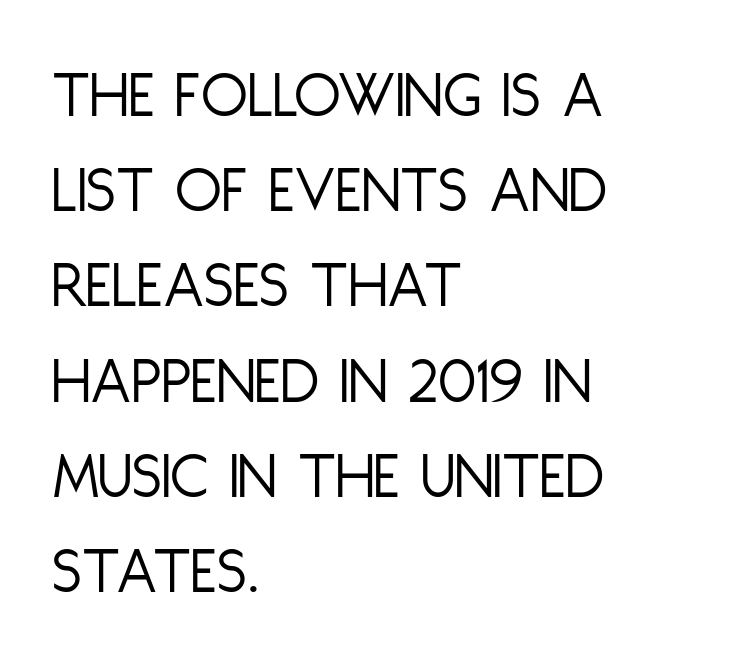
Q: Is the text bold? A: No.
Q: Is the text italic (slanted)? A: No, it is upright.
Q: Is the typeface a serif or a sans-serif typeface? A: Sans-serif.
Q: Is the text underlined? A: No.
Q: How is the paragraph aligned? A: Left-aligned.
Q: Is the spacing between letters normal or unusually wide? A: Normal.
Q: Is the spacing between lines tight, normal or loose? A: Normal.
Q: Width (condensed, normal, or wide)? A: Condensed.
Q: Stroke contrast? A: Low.
Q: x-height? A: Large.
Q: Monospaced? A: No.
